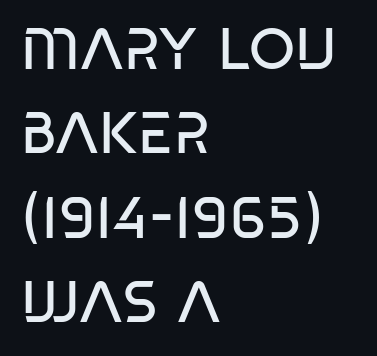
Q: Is the text bold? A: No.
Q: Is the typeface a serif or a sans-serif typeface? A: Sans-serif.
Q: Is the text underlined? A: No.
Q: How is the paragraph aligned? A: Left-aligned.
Q: Is the spacing between letters normal or unusually wide? A: Normal.
Q: Is the spacing between lines tight, normal or loose? A: Normal.
Q: Width (condensed, normal, or wide)? A: Condensed.
Q: Stroke contrast? A: Low.
Q: x-height? A: Large.
Q: Monospaced? A: No.
